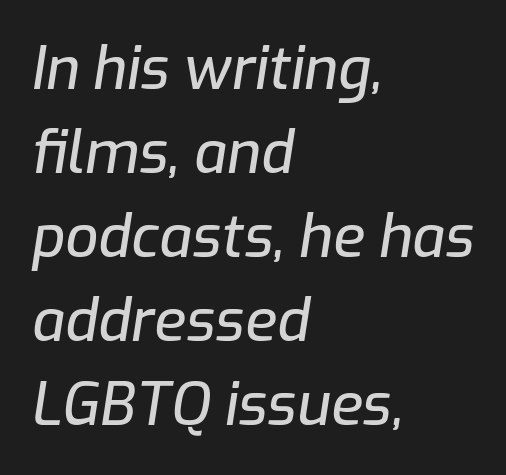
In CSS terms this would be text-align: left. Varying glyph widths throughout — classic text-font behaviour. Look at the tracking — it's just the regular setting, nothing added. Italic? Definitely — the glyphs are oblique. This rendering features lettering with no underline.
